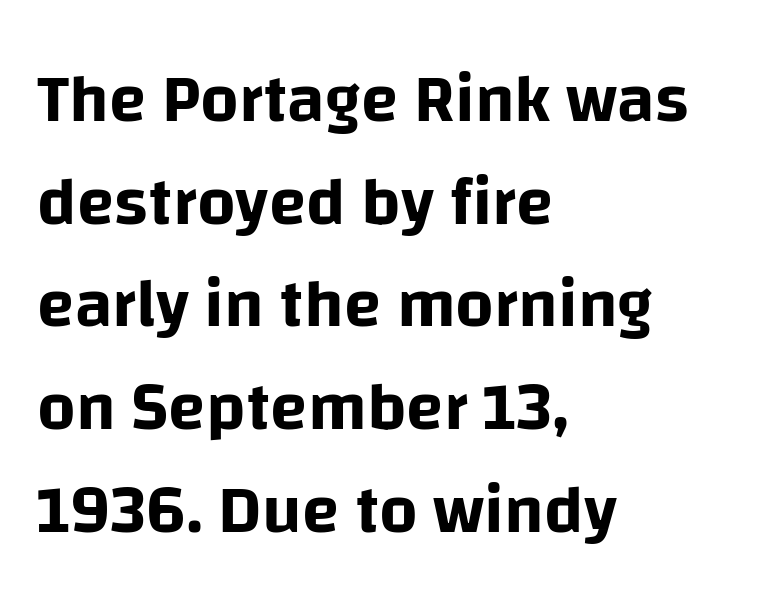
The image shows 68 px sans-serif type, upright; set left-aligned, normal line spacing (1.51x), normal letter spacing, not underlined; low stroke contrast and a large x-height.
